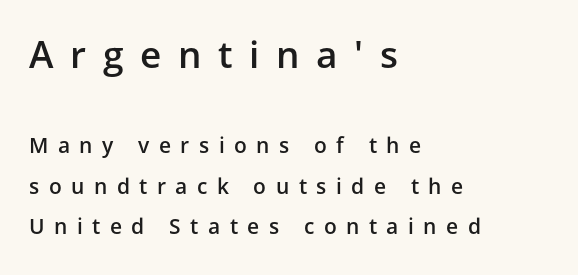
Note the varied advance widths — an 'i' is clearly narrower than an 'm'. Does extra space separate the letters? Yes, quite a lot of it. Compared with a centered layout, this one pins lines to the left instead. Each letter's strokes conclude bluntly, with no projecting serifs. Is the type bold? Partly — it's a semibold, heavier than regular but not fully bold. Bigger letters appear in the top chunk; the bottom chunk is reduced.
